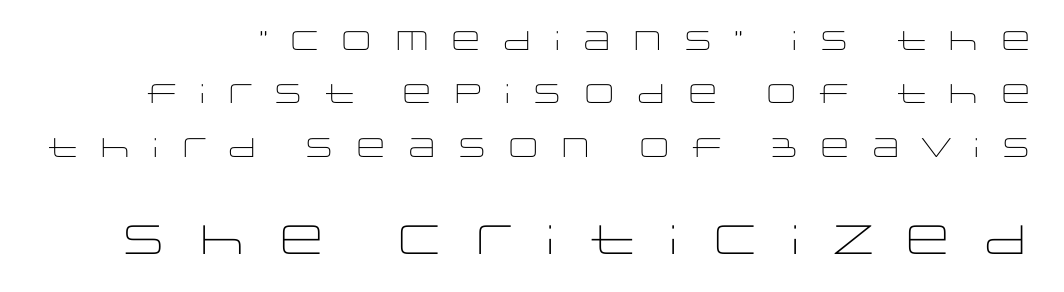
Q: Is the text bold? A: No.
Q: Is the text italic (slanted)? A: No, it is upright.
Q: Is the typeface a serif or a sans-serif typeface? A: Sans-serif.
Q: Is the text underlined? A: No.
Q: Is the spacing between letters normal or unusually wide? A: Unusually wide.
Q: Is the spacing between lines tight, normal or loose? A: Loose.
Q: Which block of text is set in a larger size, the first (top) or the second (bottom)? A: The second (bottom) one.
Q: Width (condensed, normal, or wide)? A: Wide.
Q: Stroke contrast? A: Low.
Q: x-height? A: Large.
Q: Monospaced? A: No.
